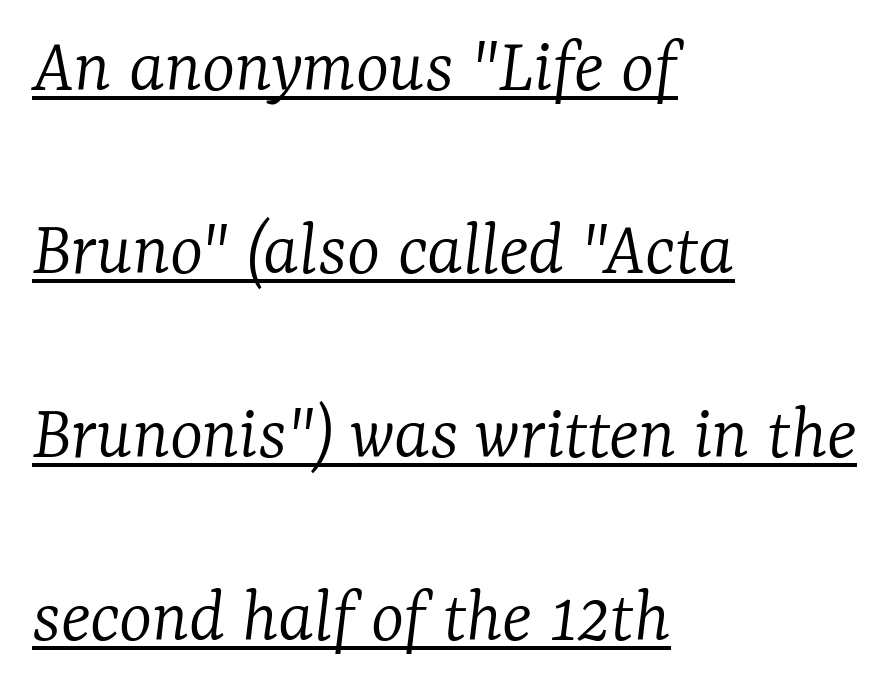
When letters slant like this, we call the style italic. This is underlined copy, the kind a proofreader might mark for attention. Here the designer chose a conventional face with non-uniform glyph widths. Is there much room between lines? Yes — plenty of vertical air separates them. Stems and bowls with no extra thickness — not bold.
